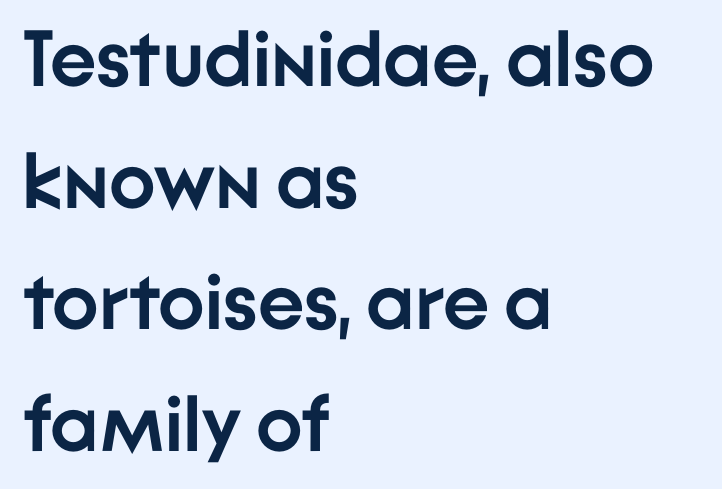
The image shows 79 px semibold sans-serif type, upright; set left-aligned, normal line spacing (1.54x), normal letter spacing, not underlined; low stroke contrast and a medium x-height.
